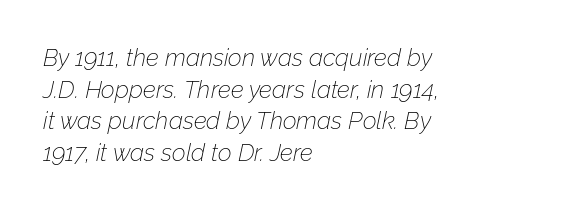
Q: Is the text bold? A: No.
Q: Is the text italic (slanted)? A: Yes, it leans right by about 12 degrees.
Q: Is the text underlined? A: No.
Q: How is the paragraph aligned? A: Left-aligned.
Q: Is the spacing between letters normal or unusually wide? A: Normal.
Q: Is the spacing between lines tight, normal or loose? A: Normal.
